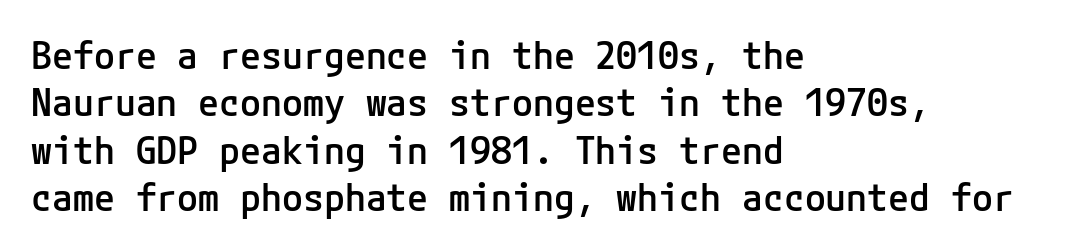
Beneath every word, the page is bare. If you drew a ruler down the left edge, every line would touch it. Stroke terminals: plain, sans-serif. Quick note: interline space is typical. Italic: no, the glyphs are upright roman.
